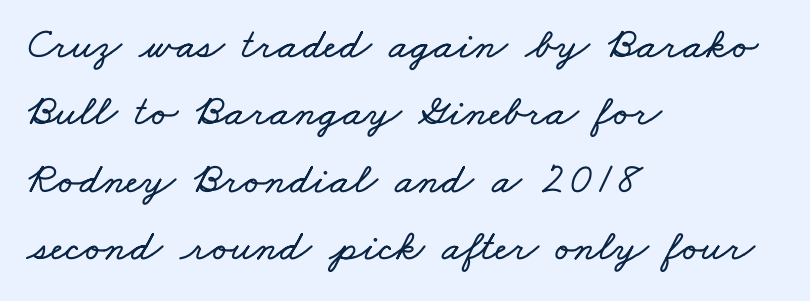
Q: Is the text underlined? A: No.
Q: How is the paragraph aligned? A: Left-aligned.
Q: Is the spacing between letters normal or unusually wide? A: Normal.
Q: Is the spacing between lines tight, normal or loose? A: Normal.
Q: Width (condensed, normal, or wide)? A: Wide.
Q: Stroke contrast? A: Low.
Q: x-height? A: Small.
Q: Monospaced? A: No.
